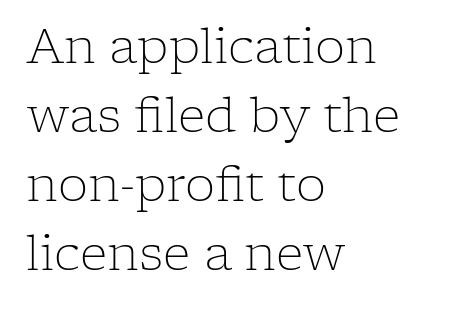
Q: Is the text bold? A: No.
Q: Is the text italic (slanted)? A: No, it is upright.
Q: Is the typeface a serif or a sans-serif typeface? A: Serif.
Q: Is the text underlined? A: No.
Q: How is the paragraph aligned? A: Left-aligned.
Q: Is the spacing between letters normal or unusually wide? A: Normal.
Q: Is the spacing between lines tight, normal or loose? A: Normal.
Q: Width (condensed, normal, or wide)? A: Normal.
Q: Stroke contrast? A: Low.
Q: x-height? A: Medium.
Q: Monospaced? A: No.
